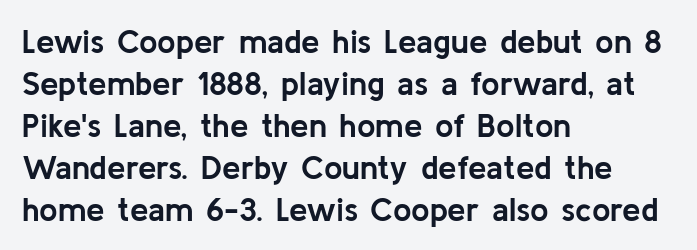
Q: Is the text bold? A: Yes.
Q: Is the text italic (slanted)? A: No, it is upright.
Q: Is the typeface a serif or a sans-serif typeface? A: Sans-serif.
Q: Is the text underlined? A: No.
Q: How is the paragraph aligned? A: Left-aligned.
Q: Is the spacing between letters normal or unusually wide? A: Normal.
Q: Is the spacing between lines tight, normal or loose? A: Normal.
Q: Width (condensed, normal, or wide)? A: Normal.
Q: Stroke contrast? A: Low.
Q: x-height? A: Medium.
Q: Monospaced? A: No.
